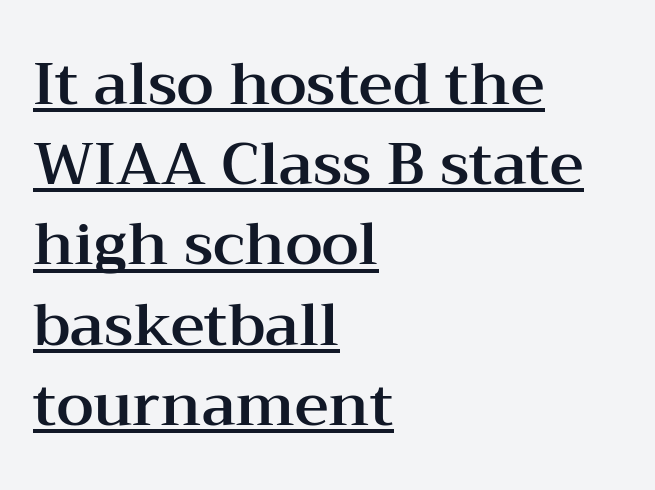
{"serif": "yes", "italic": "no", "width": "wide", "stroke_contrast": "medium", "x_height": "medium", "monospaced": "no", "underline": "yes", "align": "left", "line_spacing": "normal", "line_spacing_ratio": 1.36, "letter_spacing": "normal", "letter_spacing_em": 0.0, "glyph_px": 59}
